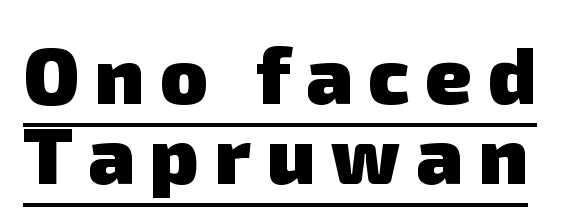
Note the varied advance widths — an 'i' is clearly narrower than an 'm'. The font family rendered here belongs to the sans-serif group. Compared with typical paragraphs, the rows here are closer together. These characters rest on top of a visible drawn line. Compared with an ordinary text face, these strokes are far heavier — a full bold.
